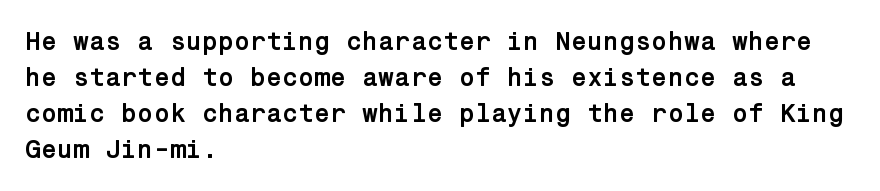
The image shows 26 px bold type, upright; set left-aligned, normal line spacing (1.39x), normal letter spacing, not underlined.
